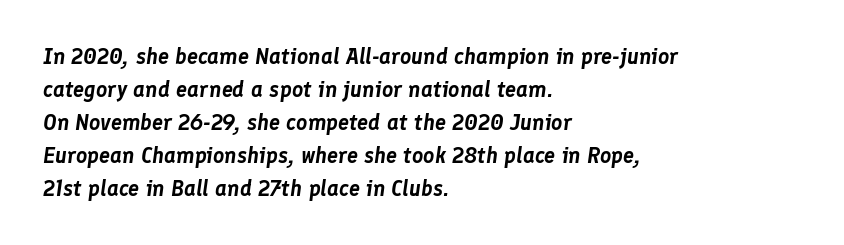
Q: Is the text italic (slanted)? A: Yes, it leans right by about 8 degrees.
Q: Is the text underlined? A: No.
Q: How is the paragraph aligned? A: Left-aligned.
Q: Is the spacing between letters normal or unusually wide? A: Normal.
Q: Is the spacing between lines tight, normal or loose? A: Normal.
